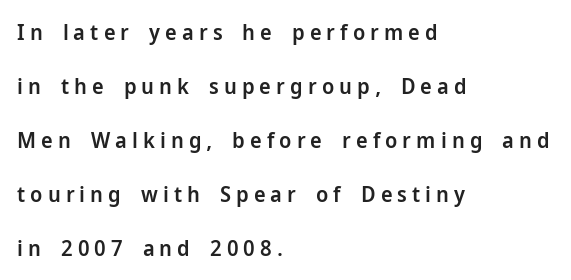
Beneath every word, the page is bare. Strokes here are thickened, but only to semibold level. These lines stand farther apart than default settings would place them. Tall strokes in this sample are plumb rather than angled. Which margin do the lines hug? The left one — the right edge is uneven. In terms of letterspacing, this is a distinctly airy, spread setting.
